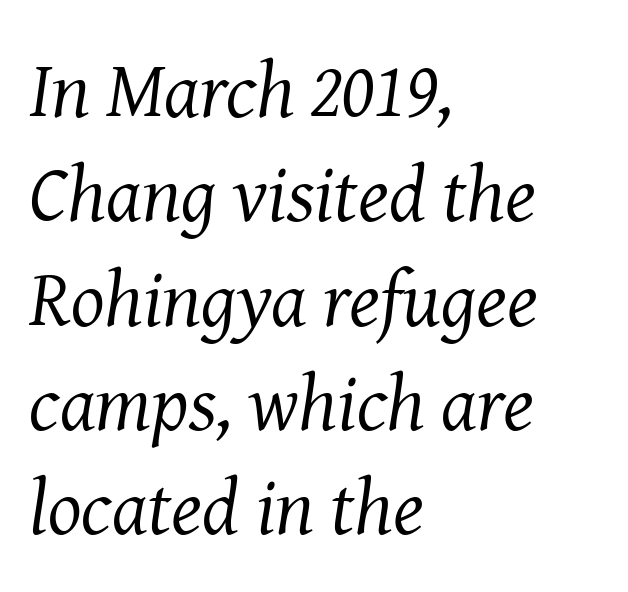
The image shows 79 px regular-weight serif type, italic (leaning right); set left-aligned, normal line spacing (1.32x), normal letter spacing, not underlined; medium stroke contrast and a medium x-height.
